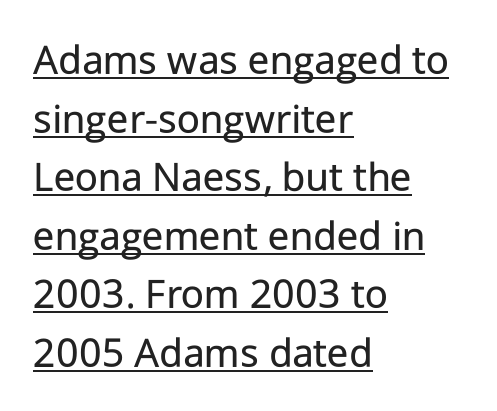
Line spacing here is normal. Students, observe the line beneath the letters — that is underlining. Here the designer chose a conventional face with non-uniform glyph widths. A student would call this left alignment; a typographer would say flush left, rag right.
